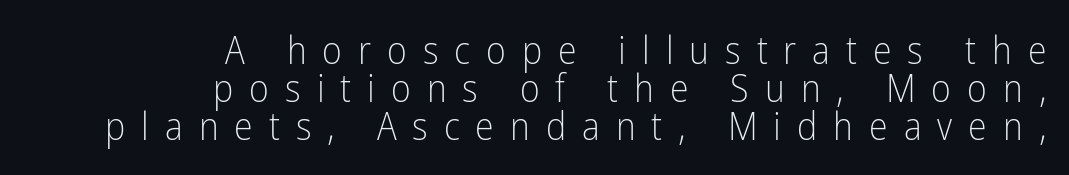
The image shows 38 px light, condensed sans-serif type, upright; set right-aligned, tight line spacing (1.0x), unusually wide letter spacing (+0.42 em), not underlined; low stroke contrast and a medium x-height.
